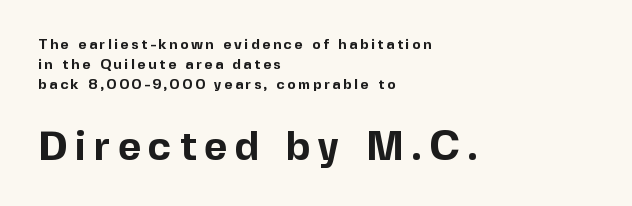
Q: Is the text bold? A: Yes.
Q: Is the text italic (slanted)? A: No, it is upright.
Q: Is the typeface a serif or a sans-serif typeface? A: Sans-serif.
Q: Is the text underlined? A: No.
Q: How is the paragraph aligned? A: Left-aligned.
Q: Is the spacing between lines tight, normal or loose? A: Normal.
Q: Which block of text is set in a larger size, the first (top) or the second (bottom)? A: The second (bottom) one.
Q: Width (condensed, normal, or wide)? A: Normal.
Q: x-height? A: Medium.
Q: Monospaced? A: No.
